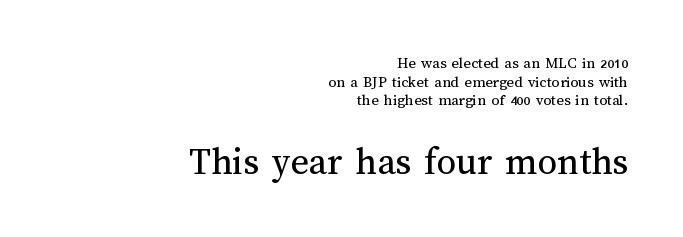
The image shows 39 px regular-weight type, upright; set right-aligned, line spacing 1.16x, normal letter spacing, not underlined; the second (bottom) block is 2.44x larger; medium stroke contrast and a medium x-height.
